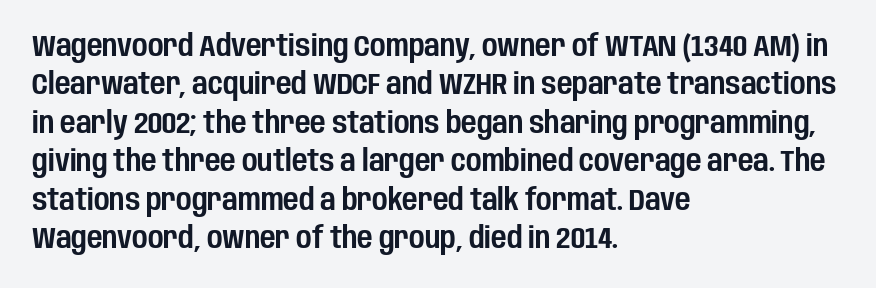
{"serif": "no", "italic": "no", "width": "condensed", "stroke_contrast": "low", "x_height": "large", "monospaced": "no", "underline": "no", "align": "left", "line_spacing": "normal", "line_spacing_ratio": 1.28, "letter_spacing": "normal", "letter_spacing_em": 0.0, "glyph_px": 30}
